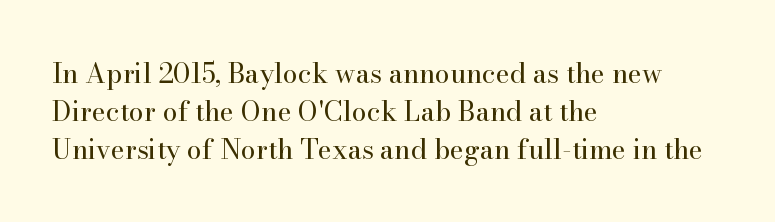
{"italic": "no", "bold": "no", "underline": "no", "align": "left", "line_spacing": "normal", "line_spacing_ratio": 1.4, "letter_spacing": "normal", "letter_spacing_em": 0.0, "glyph_px": 27}
